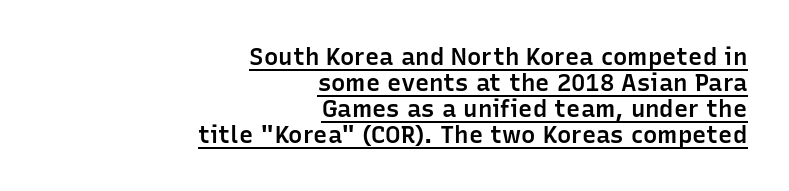
A typesetter would call this leading minimal, almost set solid. Is the block centered? No — it sits flush against the right margin. The horizontal fit of the characters is conventional and even. In terms of posture, this sample is upright.
